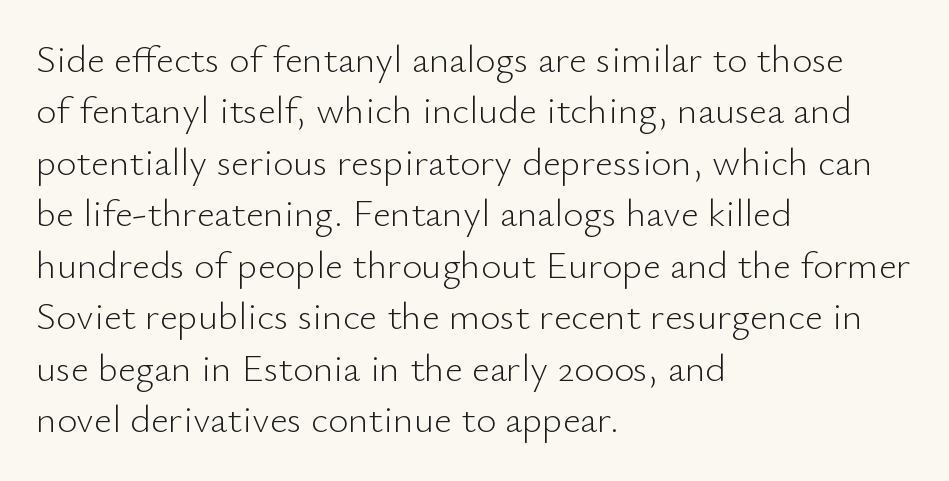
The image shows 39 px light sans-serif type, upright; set left-aligned, normal line spacing (1.32x), normal letter spacing, not underlined; low stroke contrast and a small x-height.
